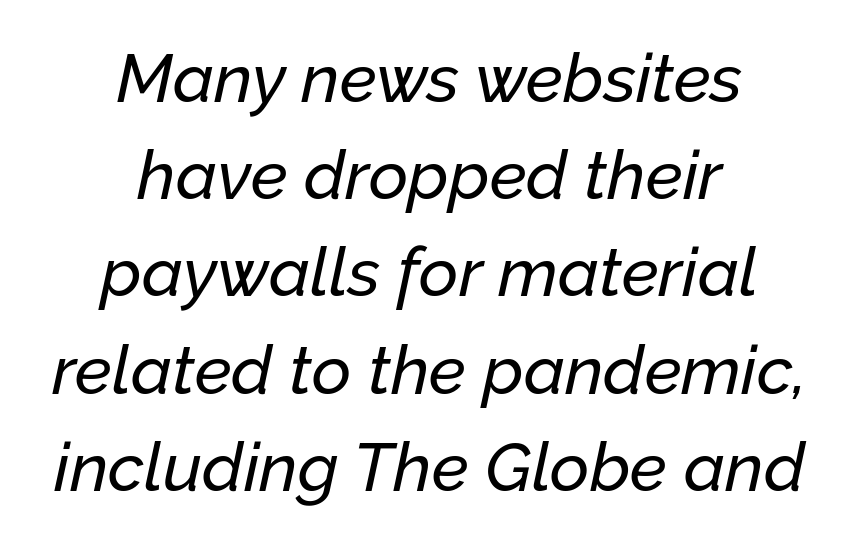
The image shows 68 px text type, italic (leaning right); set centered, normal line spacing (1.43x), normal letter spacing, not underlined; low stroke contrast and a medium x-height.
